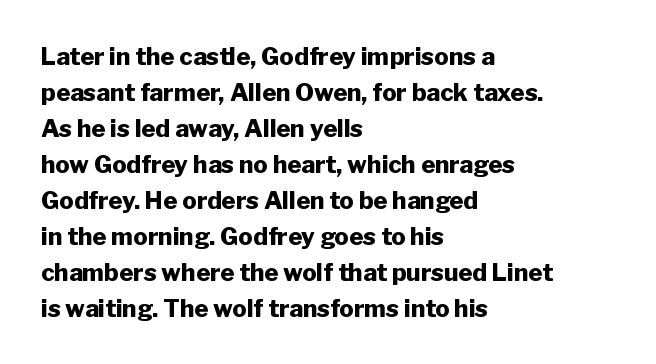
{"italic": "no", "bold": "yes", "underline": "no", "align": "left", "line_spacing": "normal", "line_spacing_ratio": 1.5, "letter_spacing": "normal", "letter_spacing_em": 0.0, "glyph_px": 24}
